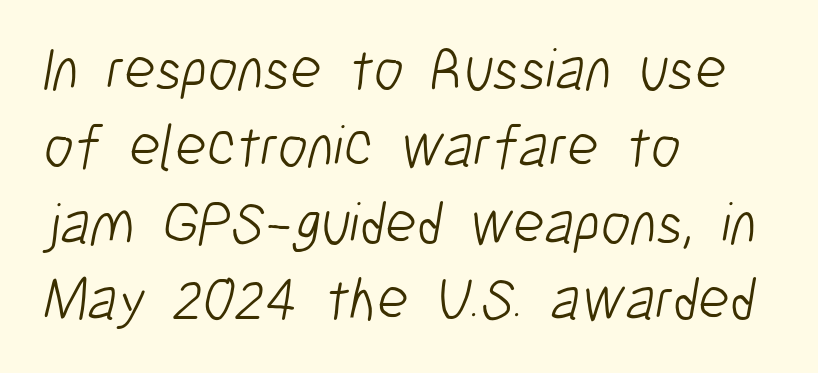
These lines keep a tight, regular rhythm from letter to letter. Does the type have serifs? No, each stem ends abruptly. Layout note: lines flush left. Heft: none added — not bold. Successive baselines arrive at the customary interval. These lines are rendered in a variable-pitch font.
